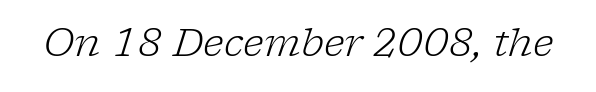
The image shows 39 px light serif type, italic (leaning right); set normal letter spacing, not underlined; low stroke contrast and a medium x-height.
